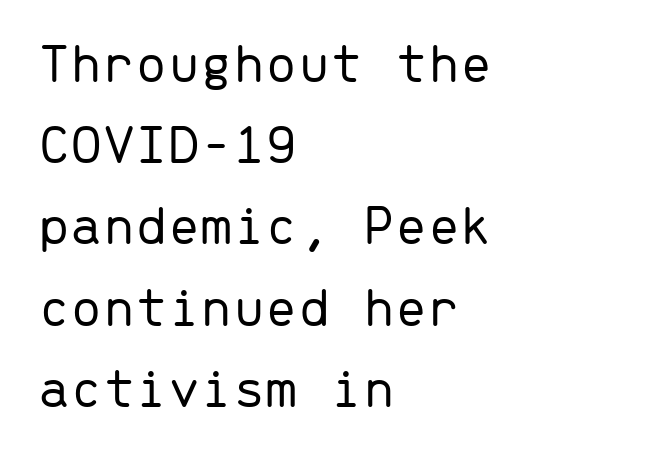
The rendering shows plain stroke endings on the letterforms — a sans-serif design. No italicization has been applied; the sample stays upright. The rag falls on the right side of this text block. The face used here is monospaced, like something from a code editor.
